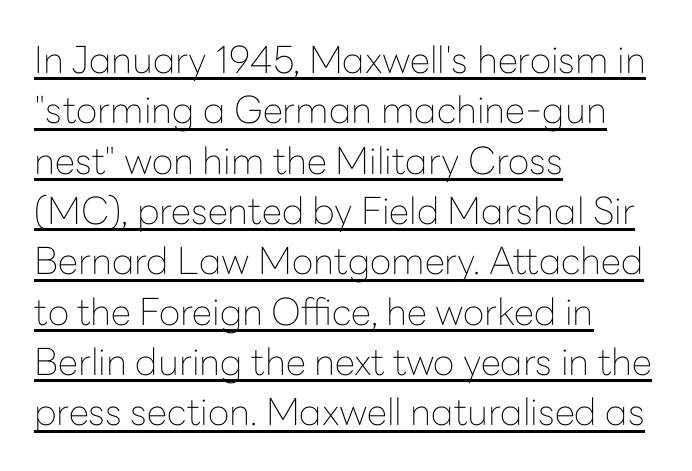
Proportional: the letters do not fall into vertical columns. The axis of the letterforms is exactly vertical. A typesetter would call this leading conventional body-copy spacing. No letter is thick-stroked: the sample isn't bold. This sample carries an underscore along the baseline area.
